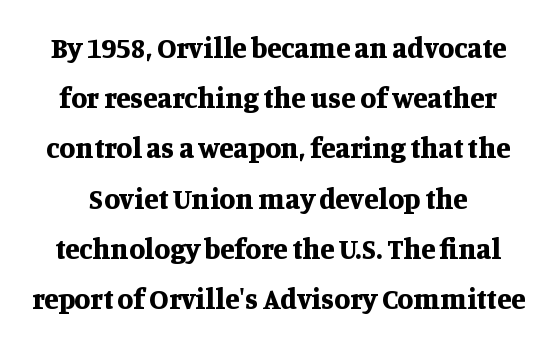
Q: Is the text bold? A: Yes.
Q: Is the text italic (slanted)? A: No, it is upright.
Q: Is the typeface a serif or a sans-serif typeface? A: Serif.
Q: Is the text underlined? A: No.
Q: Is the spacing between letters normal or unusually wide? A: Normal.
Q: Width (condensed, normal, or wide)? A: Normal.
Q: Stroke contrast? A: Medium.
Q: x-height? A: Large.
Q: Monospaced? A: No.
